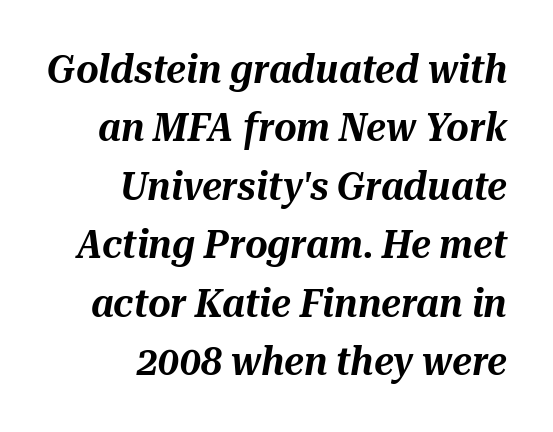
{"italic": "yes", "lean": "right", "slant_degrees": 10, "width": "normal", "stroke_contrast": "medium", "x_height": "medium", "monospaced": "no", "underline": "no", "align": "right", "line_spacing": "normal", "line_spacing_ratio": 1.5, "letter_spacing": "normal", "letter_spacing_em": 0.0, "glyph_px": 39}
